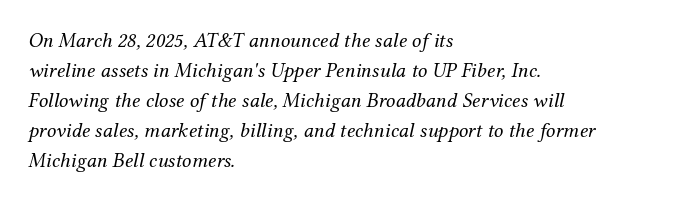
Q: Is the text bold? A: No.
Q: Is the text italic (slanted)? A: Yes, it leans right by about 12 degrees.
Q: Is the text underlined? A: No.
Q: How is the paragraph aligned? A: Left-aligned.
Q: Is the spacing between letters normal or unusually wide? A: Normal.
Q: Is the spacing between lines tight, normal or loose? A: Normal.
